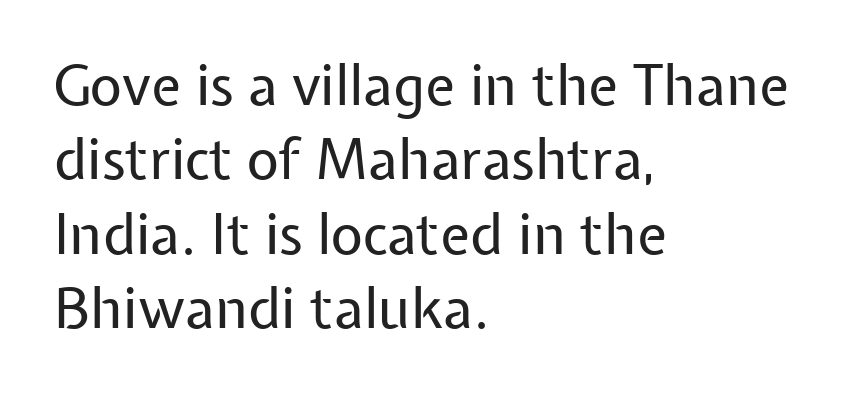
Q: Is the text bold? A: No.
Q: Is the text italic (slanted)? A: No, it is upright.
Q: Is the typeface a serif or a sans-serif typeface? A: Sans-serif.
Q: Is the text underlined? A: No.
Q: How is the paragraph aligned? A: Left-aligned.
Q: Is the spacing between letters normal or unusually wide? A: Normal.
Q: Is the spacing between lines tight, normal or loose? A: Normal.
Q: Width (condensed, normal, or wide)? A: Normal.
Q: Stroke contrast? A: Low.
Q: x-height? A: Medium.
Q: Monospaced? A: No.
